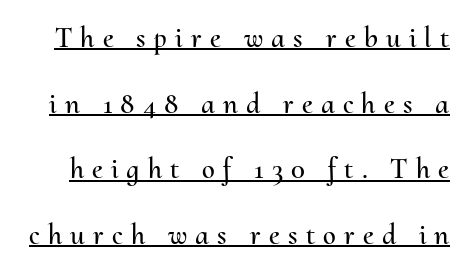
Q: Is the text italic (slanted)? A: No, it is upright.
Q: Is the text underlined? A: Yes.
Q: Is the spacing between letters normal or unusually wide? A: Unusually wide.
Q: Is the spacing between lines tight, normal or loose? A: Loose.
Q: Width (condensed, normal, or wide)? A: Normal.
Q: Stroke contrast? A: Medium.
Q: x-height? A: Small.
Q: Monospaced? A: No.
